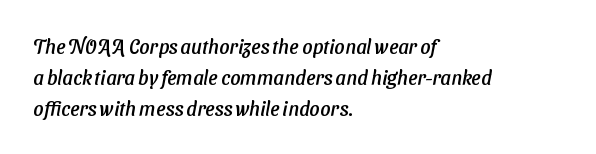
The image shows 20 px text type; set left-aligned, normal line spacing (1.56x), normal letter spacing, not underlined.
